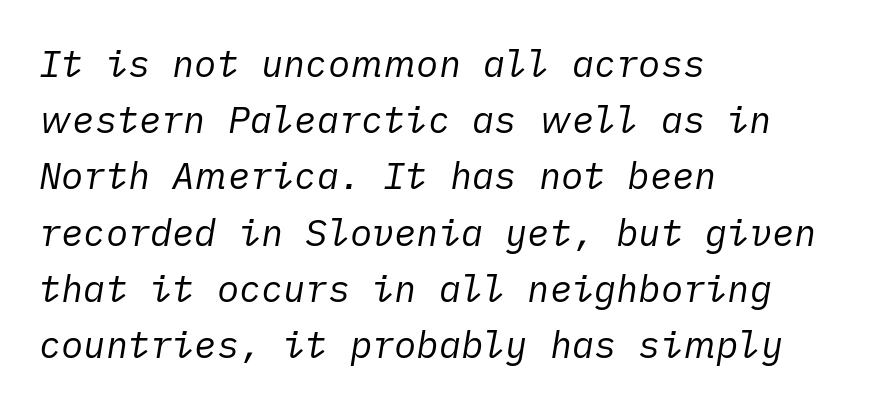
{"italic": "yes", "lean": "right", "slant_degrees": 10, "bold": "no", "weight": "regular", "width": "normal", "stroke_contrast": "low", "x_height": "medium", "underline": "no", "align": "left", "line_spacing": "normal", "line_spacing_ratio": 1.52, "letter_spacing": "normal", "letter_spacing_em": 0.0, "glyph_px": 37}
